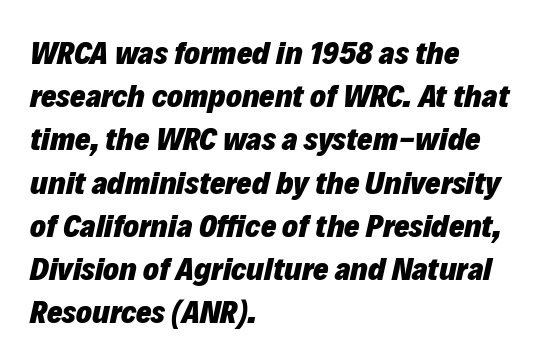
{"italic": "yes", "lean": "right", "slant_degrees": 12, "bold": "yes", "weight": "heavy", "width": "normal", "stroke_contrast": "low", "x_height": "medium", "monospaced": "no", "underline": "no", "align": "left", "line_spacing": "normal", "line_spacing_ratio": 1.31, "letter_spacing": "normal", "letter_spacing_em": 0.0, "glyph_px": 33}
